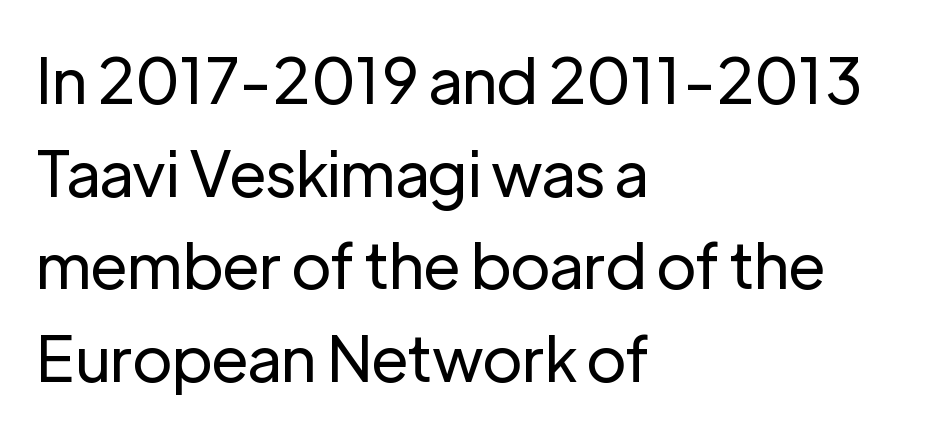
Q: Is the text bold? A: No.
Q: Is the text italic (slanted)? A: No, it is upright.
Q: Is the typeface a serif or a sans-serif typeface? A: Sans-serif.
Q: Is the text underlined? A: No.
Q: How is the paragraph aligned? A: Left-aligned.
Q: Is the spacing between letters normal or unusually wide? A: Normal.
Q: Is the spacing between lines tight, normal or loose? A: Normal.
Q: Width (condensed, normal, or wide)? A: Normal.
Q: Stroke contrast? A: Low.
Q: x-height? A: Medium.
Q: Monospaced? A: No.
